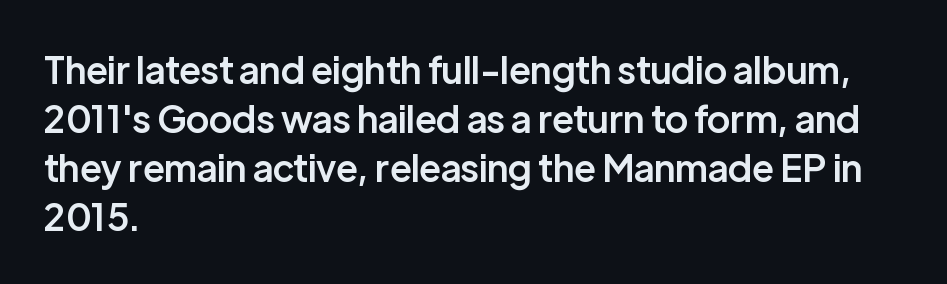
{"serif": "no", "italic": "no", "bold": "semi", "weight": "semibold", "width": "normal", "stroke_contrast": "low", "x_height": "medium", "monospaced": "no", "underline": "no", "align": "left", "line_spacing": "normal", "line_spacing_ratio": 1.32, "letter_spacing": "normal", "letter_spacing_em": 0.0, "glyph_px": 37}
